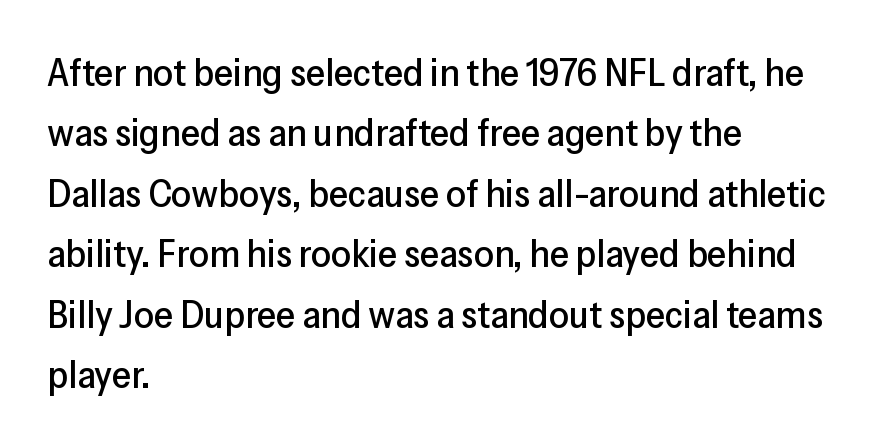
{"serif": "no", "italic": "no", "width": "normal", "stroke_contrast": "low", "x_height": "medium", "monospaced": "no", "underline": "no", "align": "left", "line_spacing": "normal", "line_spacing_ratio": 1.55, "letter_spacing": "normal", "letter_spacing_em": 0.0, "glyph_px": 39}
